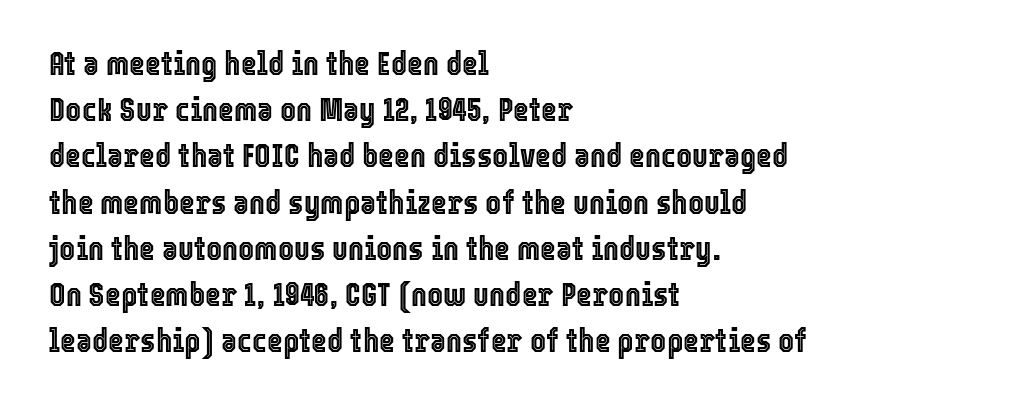
Notice how descenders clear the ascenders below comfortably — that's standard leading. Bare-footed words on every line. The type sits square on the baseline with zero lean. Looks like regular typesetting: each glyph gets only the width it needs. Visually the block forms a straight wall on the left and a jagged coastline on the right.
